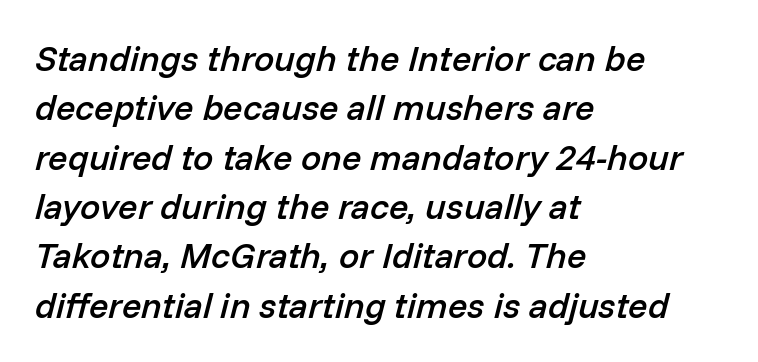
The image shows 36 px semibold type, italic (leaning right); set left-aligned, normal line spacing (1.37x), normal letter spacing, not underlined; low stroke contrast and a medium x-height.
